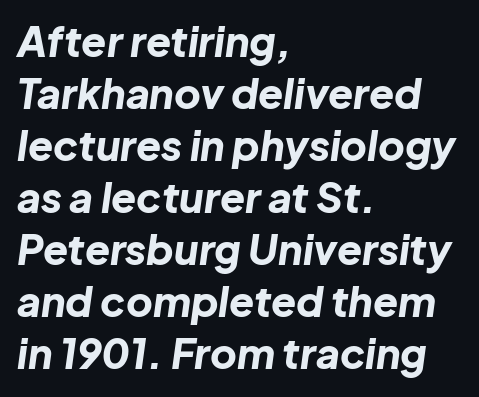
{"italic": "yes", "lean": "right", "slant_degrees": 8, "bold": "yes", "weight": "bold", "width": "normal", "stroke_contrast": "low", "x_height": "medium", "monospaced": "no", "underline": "no", "align": "left", "line_spacing": "normal", "line_spacing_ratio": 1.27, "letter_spacing": "normal", "letter_spacing_em": 0.0, "glyph_px": 41}
